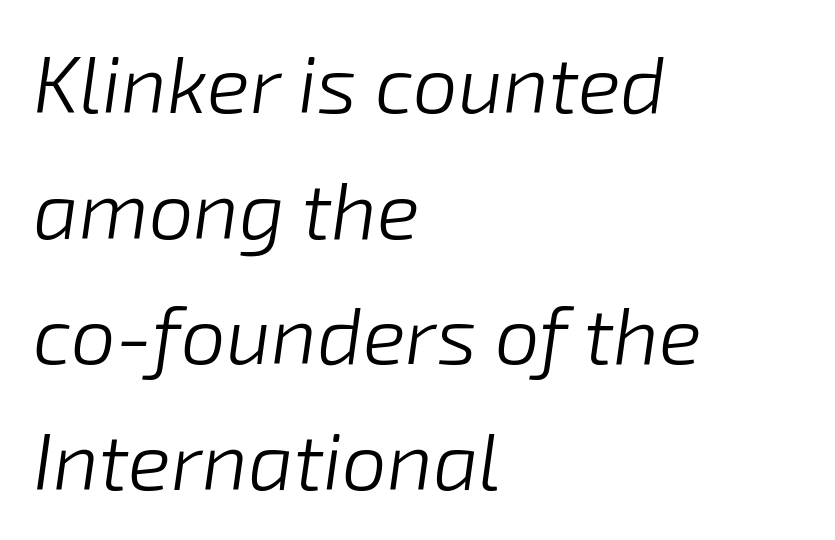
The image shows 80 px light type, italic (leaning right); set left-aligned, normal line spacing (1.57x), normal letter spacing, not underlined; low stroke contrast and a medium x-height.
